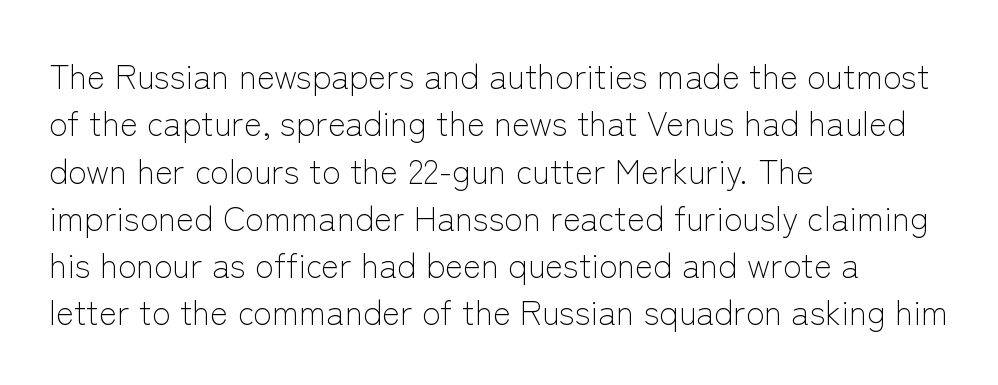
Is there much room between lines? A standard amount, neither cramped nor airy. Is the block centered? No — it sits flush against the left margin. The tracking reads as untouched default to a designer's eye. The type family on display is of the sans-serif kind. This is the regular roman posture of the typeface.
